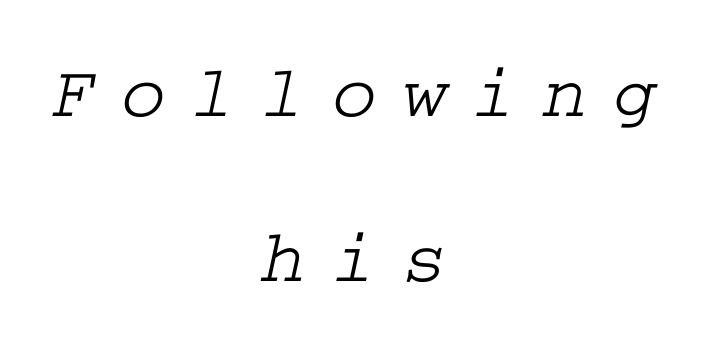
The image shows 76 px wide serif type; set centered, loose line spacing (2.17x), unusually wide letter spacing (+0.34 em), not underlined; low stroke contrast and a medium x-height.
